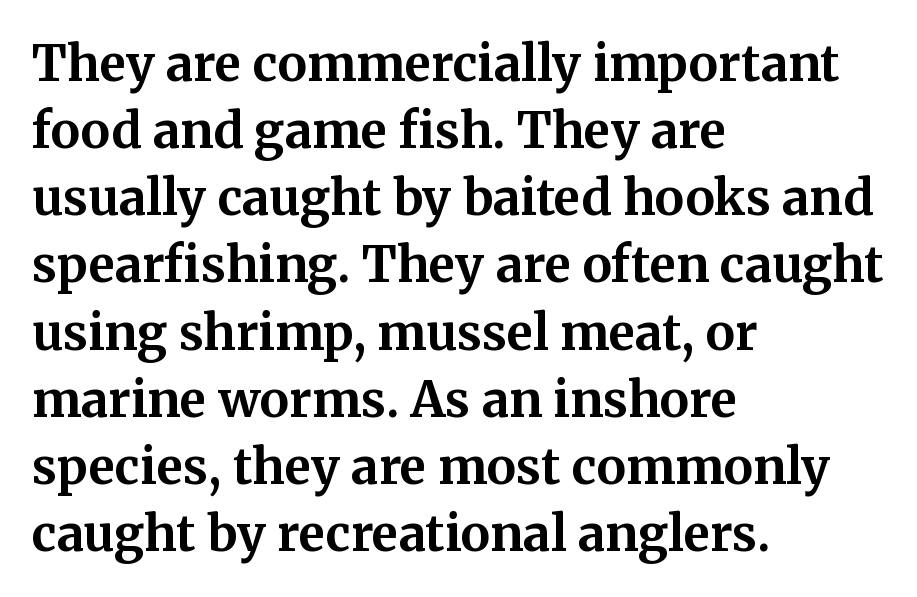
Q: Is the text bold? A: Yes.
Q: Is the text italic (slanted)? A: No, it is upright.
Q: Is the typeface a serif or a sans-serif typeface? A: Serif.
Q: Is the text underlined? A: No.
Q: How is the paragraph aligned? A: Left-aligned.
Q: Is the spacing between letters normal or unusually wide? A: Normal.
Q: Is the spacing between lines tight, normal or loose? A: Normal.
Q: Width (condensed, normal, or wide)? A: Normal.
Q: Stroke contrast? A: Medium.
Q: x-height? A: Medium.
Q: Monospaced? A: No.
